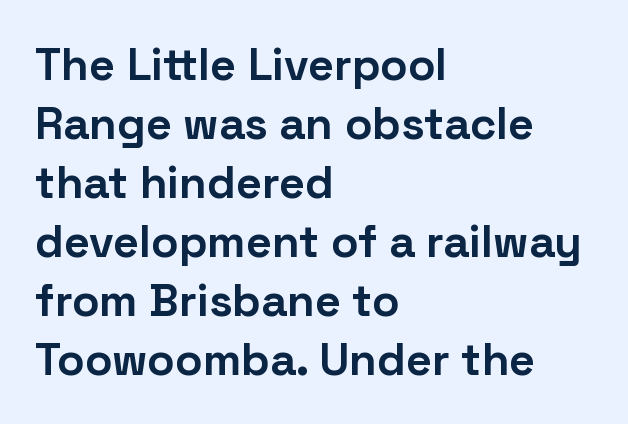
As a designer I'd log this as weight 700, bold. Underline: absent. Upright lettering throughout. Nope, no serifs anywhere on these letters.
